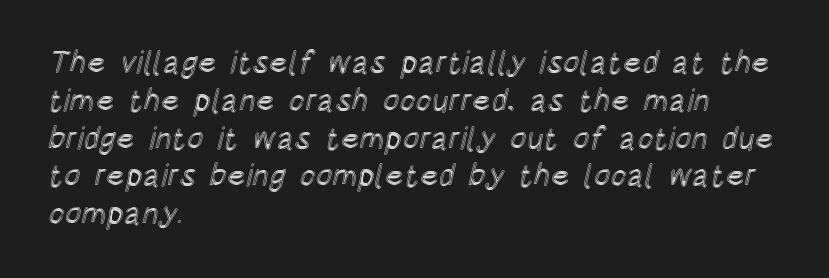
The image shows 31 px condensed type; set left-aligned, line spacing 1.22x, normal letter spacing, not underlined; a large x-height.
